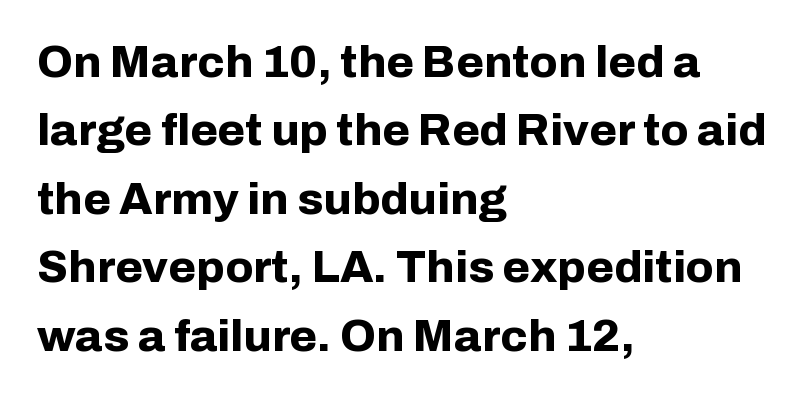
The image shows 45 px bold sans-serif type, upright; set left-aligned, normal line spacing (1.52x), normal letter spacing, not underlined; low stroke contrast and a medium x-height.
